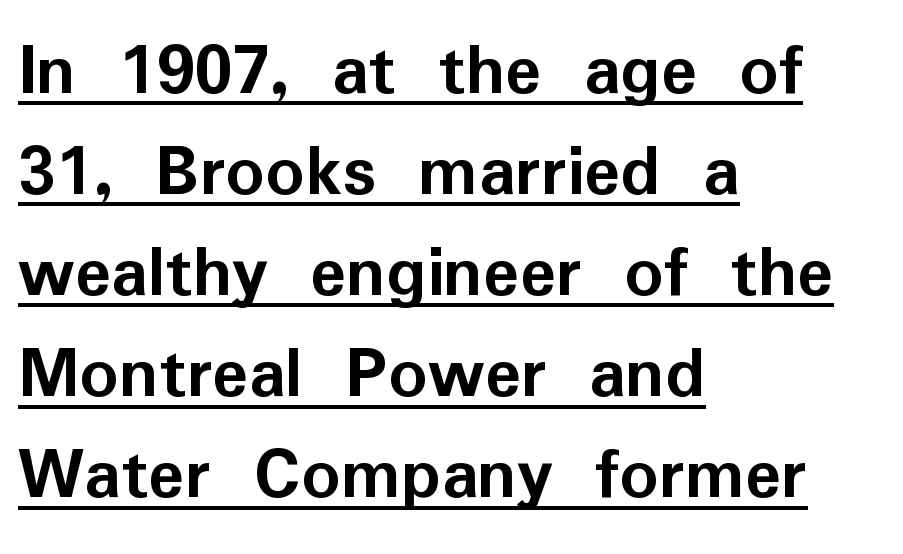
Q: Is the text bold? A: Yes.
Q: Is the text italic (slanted)? A: No, it is upright.
Q: Is the typeface a serif or a sans-serif typeface? A: Sans-serif.
Q: Is the text underlined? A: Yes.
Q: How is the paragraph aligned? A: Left-aligned.
Q: Is the spacing between letters normal or unusually wide? A: Normal.
Q: Is the spacing between lines tight, normal or loose? A: Normal.
Q: Width (condensed, normal, or wide)? A: Normal.
Q: Stroke contrast? A: Low.
Q: x-height? A: Medium.
Q: Monospaced? A: No.
